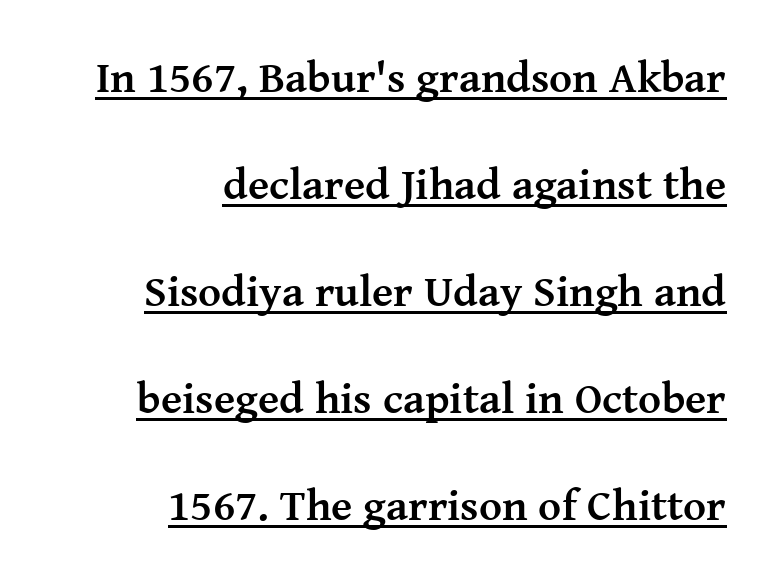
The compositor pushed each line to the right boundary. The passage shown is underscored from start to finish. This rendering leaves character spacing at its baseline value. The rendering uses a large line-height, opening up the rows. The passage shown is typed in a proportional face where columns would drift.
